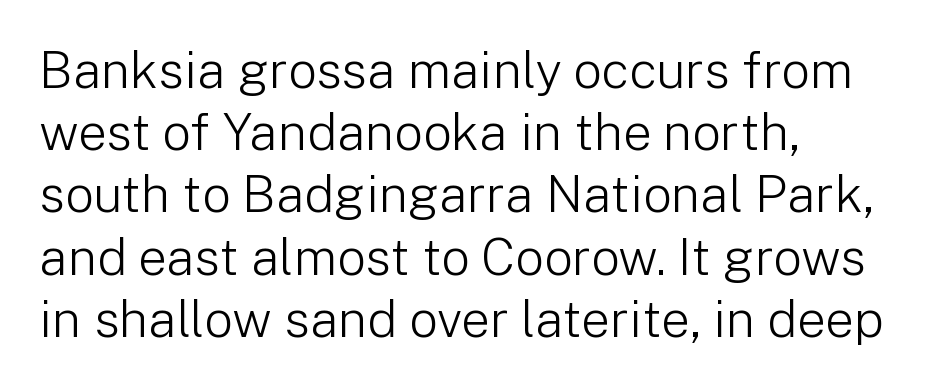
{"serif": "no", "italic": "no", "bold": "no", "weight": "light", "width": "normal", "stroke_contrast": "low", "x_height": "medium", "monospaced": "no", "underline": "no", "align": "left", "line_spacing_ratio": 1.22, "letter_spacing": "normal", "letter_spacing_em": 0.0, "glyph_px": 51}
